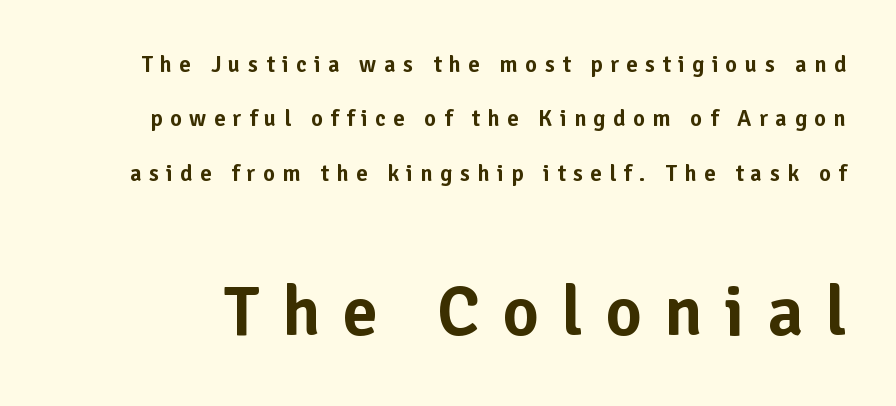
Q: Is the text italic (slanted)? A: No, it is upright.
Q: Is the typeface a serif or a sans-serif typeface? A: Sans-serif.
Q: Is the text underlined? A: No.
Q: Is the spacing between letters normal or unusually wide? A: Unusually wide.
Q: Is the spacing between lines tight, normal or loose? A: Loose.
Q: Which block of text is set in a larger size, the first (top) or the second (bottom)? A: The second (bottom) one.
Q: Width (condensed, normal, or wide)? A: Normal.
Q: Stroke contrast? A: Low.
Q: x-height? A: Medium.
Q: Monospaced? A: No.
